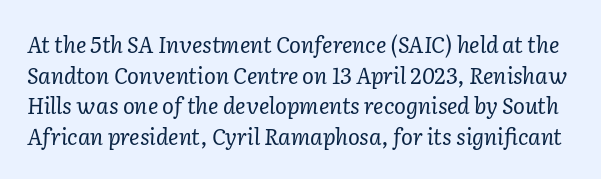
The image shows 22 px text type, italic (leaning right); set normal line spacing (1.39x), normal letter spacing, not underlined.
